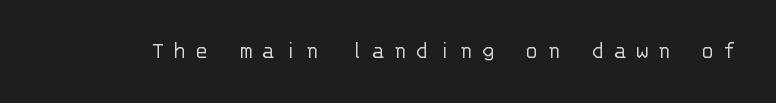
This rendering features lettering with no underline. This reads as an unemphasized weight, regular at the heaviest. Display-style spreading of the glyphs; the letterfit is very open. This is roman type, the default non-slanted kind.
